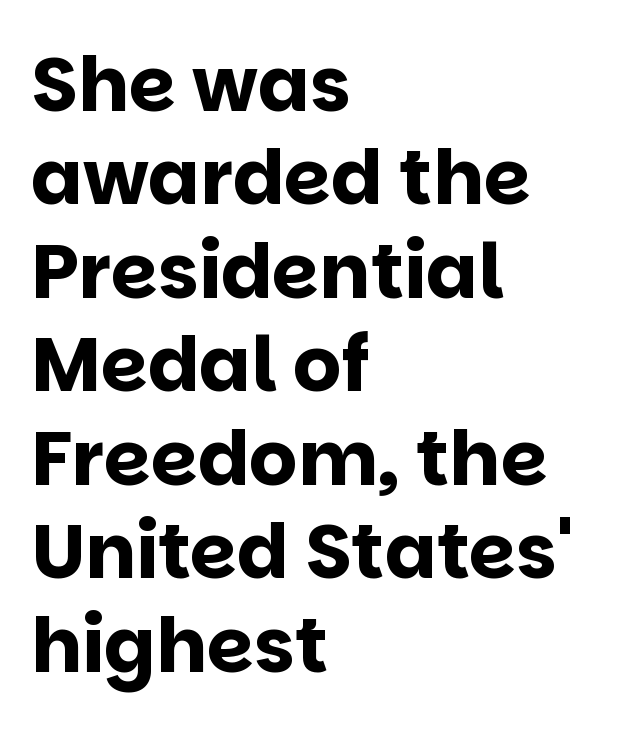
Q: Is the text bold? A: Yes.
Q: Is the text italic (slanted)? A: No, it is upright.
Q: Is the typeface a serif or a sans-serif typeface? A: Sans-serif.
Q: Is the text underlined? A: No.
Q: How is the paragraph aligned? A: Left-aligned.
Q: Is the spacing between letters normal or unusually wide? A: Normal.
Q: Width (condensed, normal, or wide)? A: Normal.
Q: Stroke contrast? A: Low.
Q: x-height? A: Large.
Q: Monospaced? A: No.
